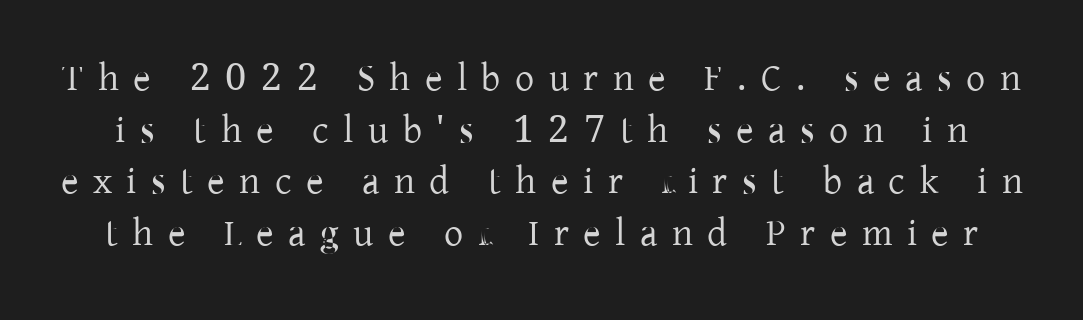
Plain, unruled lines of type. You could not count columns in this text — the font is proportionally spaced. This rendering widens character spacing well past its baseline value. Baseline-to-baseline distance is the conventional proportion of letter height. This is the regular roman posture of the typeface.
